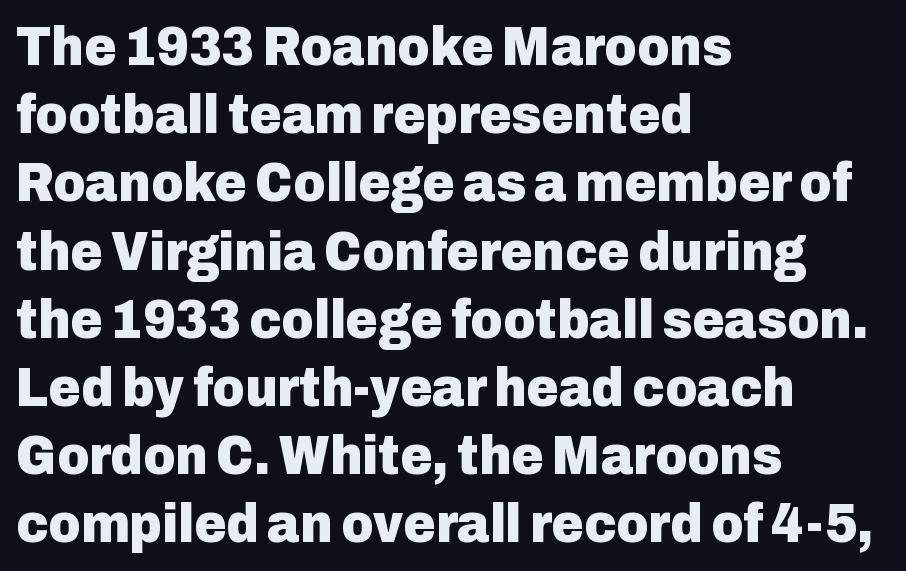
Q: Is the text bold? A: Yes.
Q: Is the text italic (slanted)? A: No, it is upright.
Q: Is the typeface a serif or a sans-serif typeface? A: Sans-serif.
Q: Is the text underlined? A: No.
Q: How is the paragraph aligned? A: Left-aligned.
Q: Is the spacing between letters normal or unusually wide? A: Normal.
Q: Width (condensed, normal, or wide)? A: Normal.
Q: Stroke contrast? A: Low.
Q: x-height? A: Medium.
Q: Monospaced? A: No.
